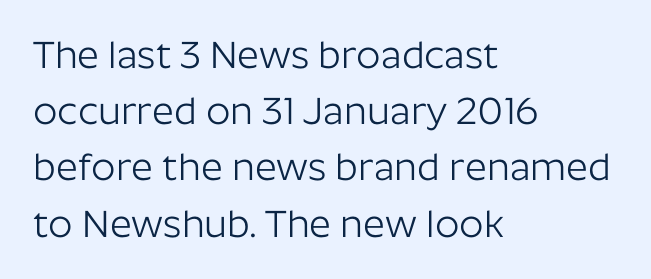
Bold? No — there's no thickening of the strokes. A typesetter would call this proportional, since set widths differ per character. Unmarked baselines from the first word to the last. Line spacing here is normal. Every character sits straight up, as roman type does. The rag falls on the right side of this text block.
